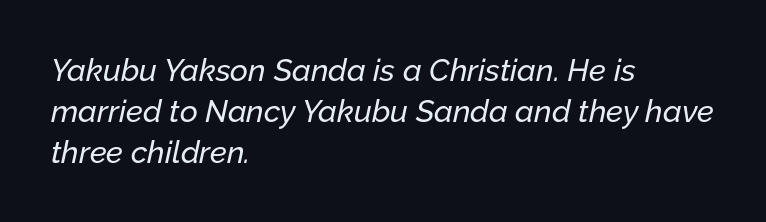
Q: Is the text italic (slanted)? A: Yes, it leans right by about 12 degrees.
Q: Is the text underlined? A: No.
Q: How is the paragraph aligned? A: Left-aligned.
Q: Is the spacing between letters normal or unusually wide? A: Normal.
Q: Is the spacing between lines tight, normal or loose? A: Normal.
Q: Width (condensed, normal, or wide)? A: Normal.
Q: Stroke contrast? A: Low.
Q: x-height? A: Medium.
Q: Monospaced? A: No.
